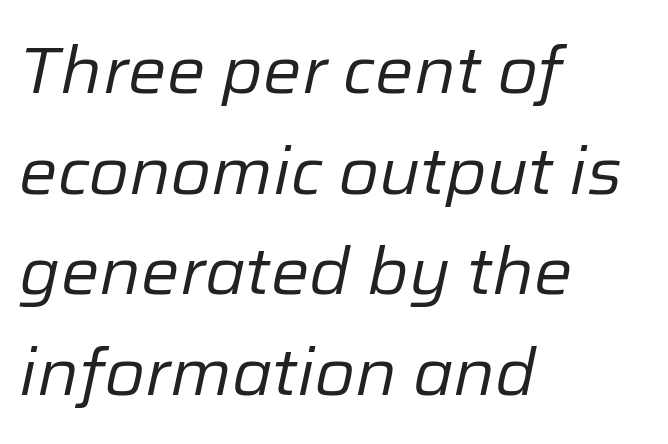
Q: Is the text bold? A: No.
Q: Is the text italic (slanted)? A: Yes, it leans right by about 12 degrees.
Q: Is the text underlined? A: No.
Q: How is the paragraph aligned? A: Left-aligned.
Q: Is the spacing between letters normal or unusually wide? A: Normal.
Q: Is the spacing between lines tight, normal or loose? A: Normal.
Q: Width (condensed, normal, or wide)? A: Normal.
Q: Stroke contrast? A: Low.
Q: x-height? A: Medium.
Q: Monospaced? A: No.
